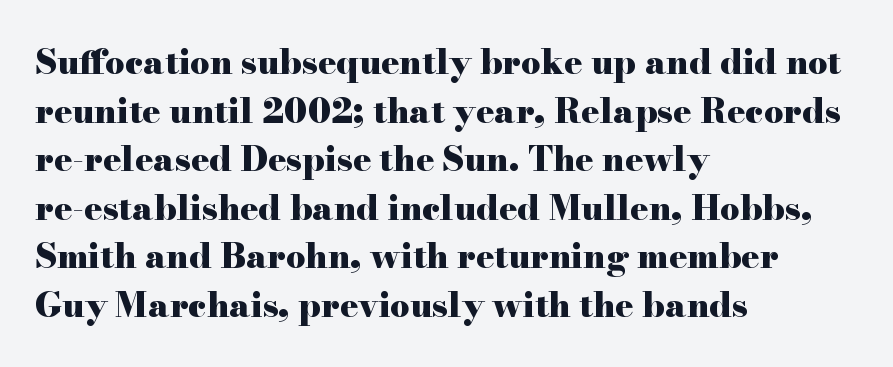
Q: Is the text bold? A: Yes.
Q: Is the text italic (slanted)? A: No, it is upright.
Q: Is the typeface a serif or a sans-serif typeface? A: Serif.
Q: Is the text underlined? A: No.
Q: How is the paragraph aligned? A: Left-aligned.
Q: Is the spacing between letters normal or unusually wide? A: Normal.
Q: Is the spacing between lines tight, normal or loose? A: Normal.
Q: Width (condensed, normal, or wide)? A: Wide.
Q: Stroke contrast? A: High.
Q: x-height? A: Small.
Q: Monospaced? A: No.
